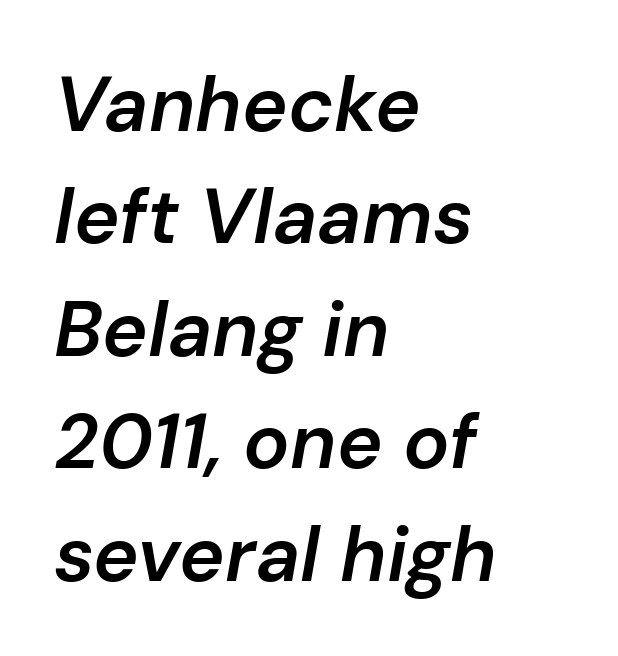
Q: Is the text bold? A: Semi-bold.
Q: Is the text italic (slanted)? A: Yes, it leans right by about 10 degrees.
Q: Is the text underlined? A: No.
Q: How is the paragraph aligned? A: Left-aligned.
Q: Is the spacing between letters normal or unusually wide? A: Normal.
Q: Is the spacing between lines tight, normal or loose? A: Normal.
Q: Width (condensed, normal, or wide)? A: Normal.
Q: Stroke contrast? A: Low.
Q: x-height? A: Medium.
Q: Monospaced? A: No.
